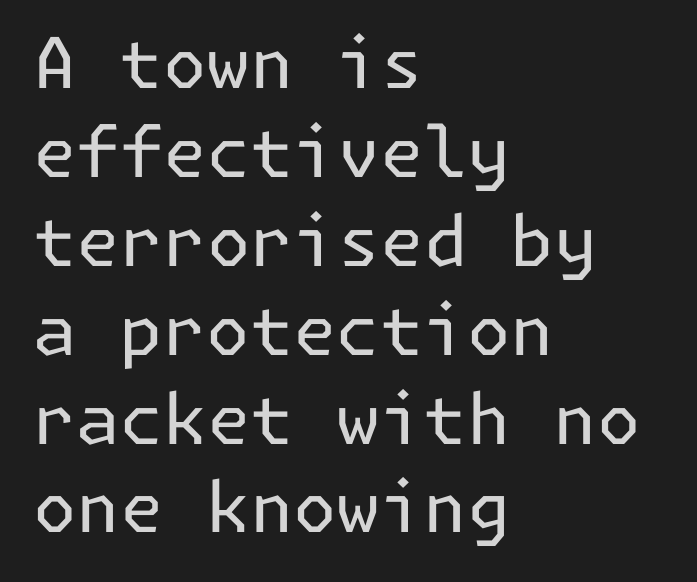
The image shows 70 px regular-weight sans-serif type, upright; set left-aligned, normal line spacing (1.27x), normal letter spacing, not underlined; low stroke contrast and a medium x-height.
